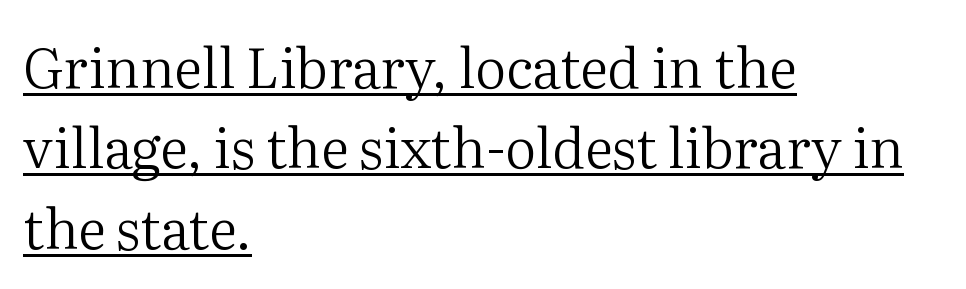
The image shows 55 px regular-weight serif type, upright; set left-aligned, normal line spacing (1.46x), normal letter spacing, underlined; medium stroke contrast and a medium x-height.
